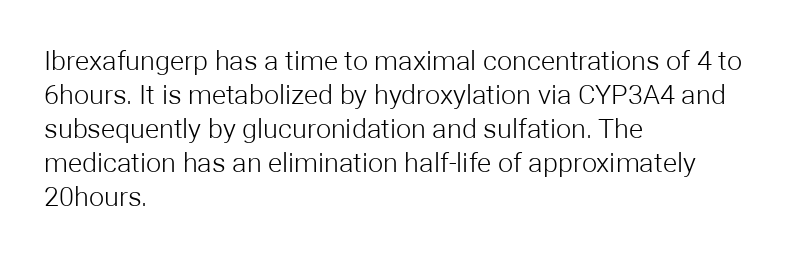
Vertically, the passage feels balanced, rows spaced as you'd expect. The strip under each line holds only bare page. Weight: in the light-to-regular range. Glyph-to-glyph distance matches everyday printed text.
